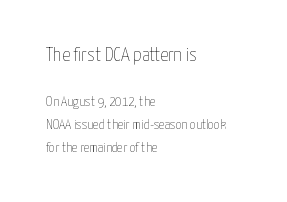
The image shows 20 px text type, upright; set left-aligned, normal line spacing (1.65x), normal letter spacing, not underlined; the first (top) block is 1.43x larger.
